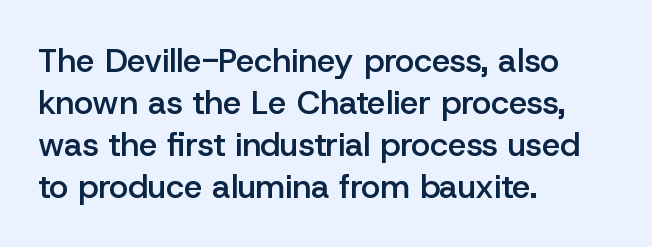
Q: Is the text bold? A: Semi-bold.
Q: Is the text italic (slanted)? A: No, it is upright.
Q: Is the typeface a serif or a sans-serif typeface? A: Sans-serif.
Q: Is the text underlined? A: No.
Q: How is the paragraph aligned? A: Left-aligned.
Q: Is the spacing between letters normal or unusually wide? A: Normal.
Q: Is the spacing between lines tight, normal or loose? A: Normal.
Q: Width (condensed, normal, or wide)? A: Normal.
Q: Stroke contrast? A: Low.
Q: x-height? A: Medium.
Q: Monospaced? A: No.
